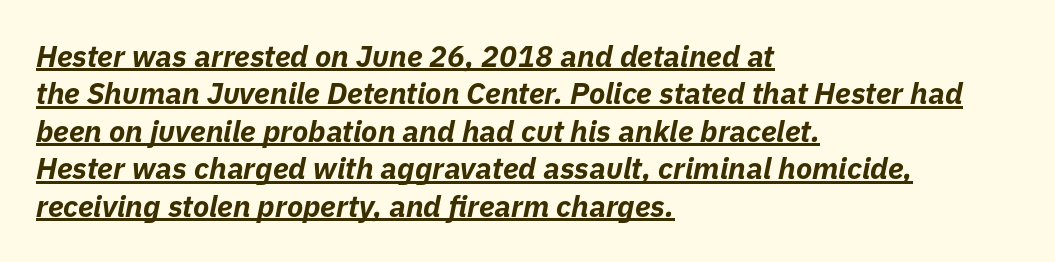
The image shows 30 px bold type, italic (leaning right); set left-aligned, normal line spacing (1.25x), normal letter spacing, underlined; low stroke contrast and a medium x-height.
